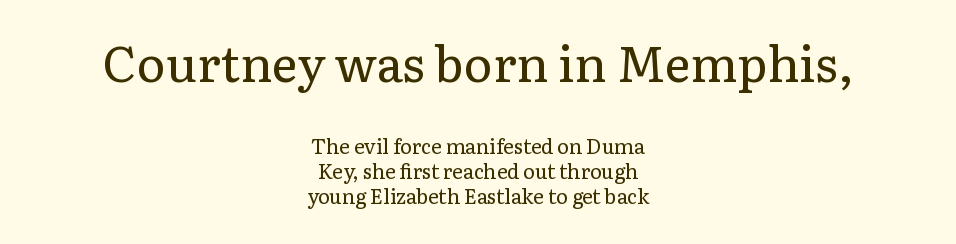
The image shows 49 px regular-weight serif type, upright; set centered, line spacing 1.24x, normal letter spacing, not underlined; the first (top) block is 2.45x larger; low stroke contrast and a medium x-height.
